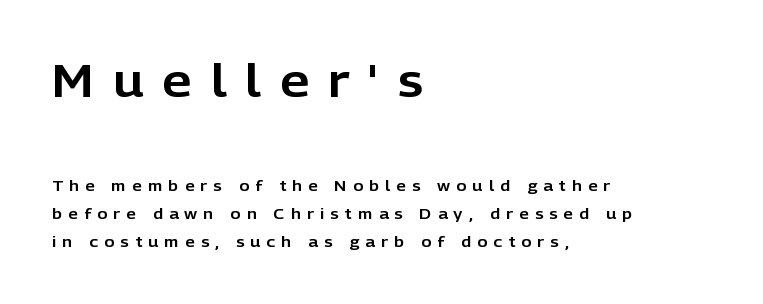
When letters stand straight like this, we call the style roman or upright. Is the block centered? No — it sits flush against the left margin. Compared with typical body copy, the letter spacing here is much looser. Lines of text with bare space underneath.
